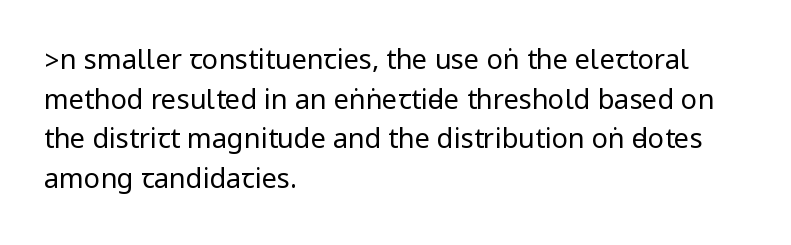
Q: Is the text bold? A: No.
Q: Is the text italic (slanted)? A: No, it is upright.
Q: Is the text underlined? A: No.
Q: How is the paragraph aligned? A: Left-aligned.
Q: Is the spacing between letters normal or unusually wide? A: Normal.
Q: Is the spacing between lines tight, normal or loose? A: Normal.
